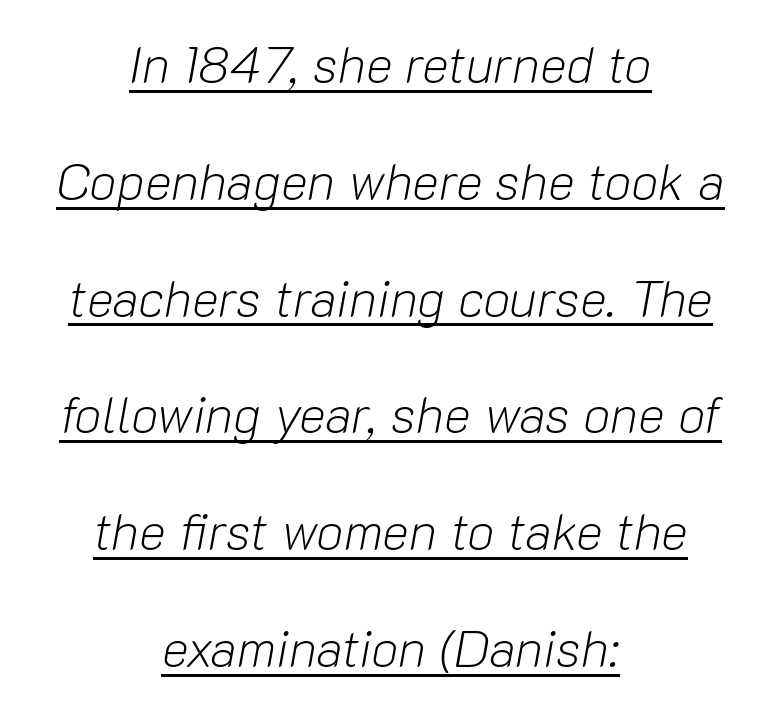
Q: Is the text bold? A: No.
Q: Is the text italic (slanted)? A: Yes, it leans right by about 10 degrees.
Q: Is the text underlined? A: Yes.
Q: How is the paragraph aligned? A: Centered.
Q: Is the spacing between letters normal or unusually wide? A: Normal.
Q: Is the spacing between lines tight, normal or loose? A: Loose.
Q: Width (condensed, normal, or wide)? A: Normal.
Q: Stroke contrast? A: Low.
Q: x-height? A: Medium.
Q: Monospaced? A: No.
